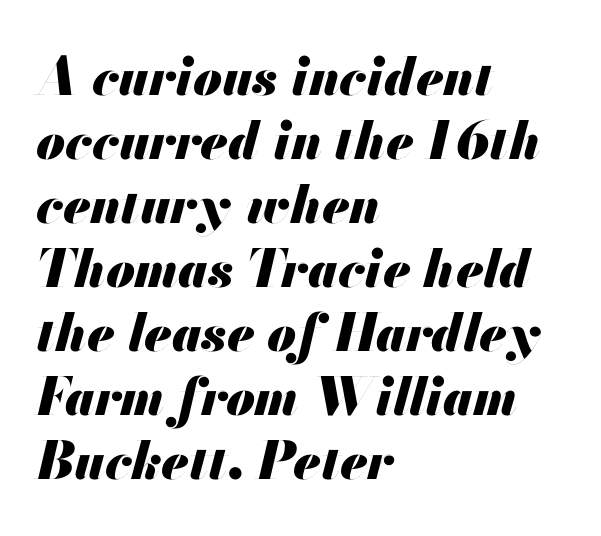
{"italic": "yes", "lean": "right", "slant_degrees": 13, "bold": "yes", "weight": "heavy", "width": "normal", "stroke_contrast": "medium", "x_height": "small", "monospaced": "no", "underline": "no", "align": "left", "line_spacing_ratio": 1.23, "letter_spacing": "normal", "letter_spacing_em": 0.0, "glyph_px": 52}
